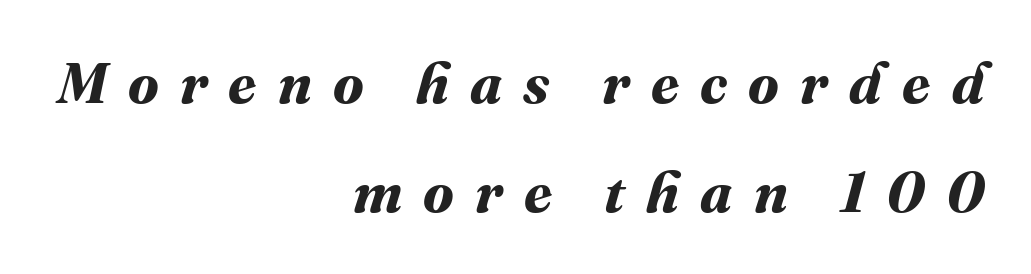
Q: Is the text bold? A: Yes.
Q: Is the text underlined? A: No.
Q: How is the paragraph aligned? A: Right-aligned.
Q: Is the spacing between letters normal or unusually wide? A: Unusually wide.
Q: Is the spacing between lines tight, normal or loose? A: Loose.
Q: Width (condensed, normal, or wide)? A: Normal.
Q: Stroke contrast? A: Medium.
Q: x-height? A: Medium.
Q: Monospaced? A: No.
